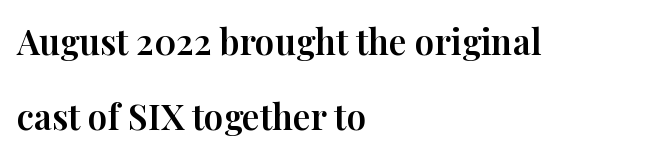
Is this a fixed-width face? No — the glyphs have proportional, varying widths. The rag falls on the right side of this text block. The lettering stays uniformly vertical, giving the passage a roman look. The designer dialed line spacing up above the default.
